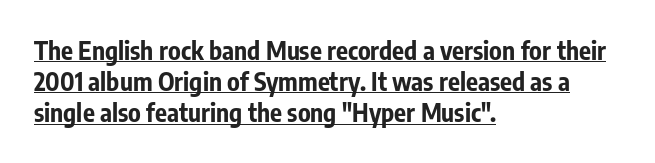
The image shows 25 px bold type, upright; set left-aligned, normal line spacing (1.25x), normal letter spacing, underlined.
